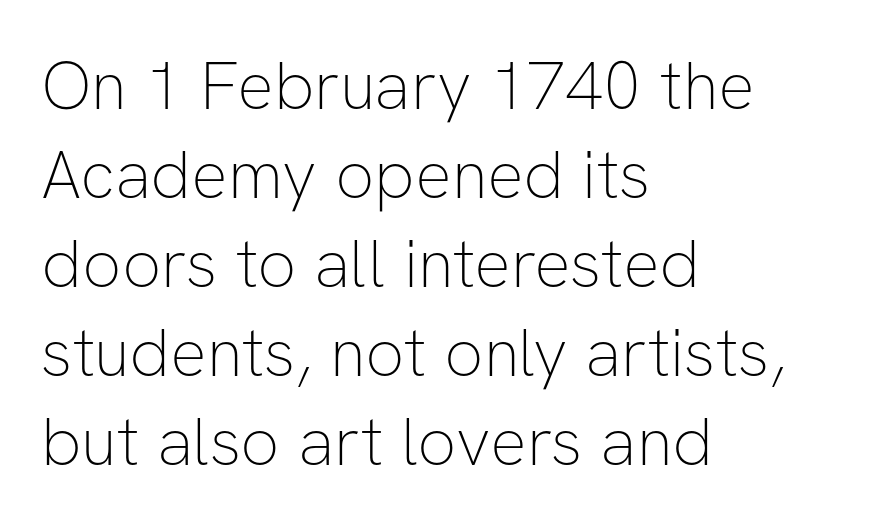
Does the copy run flush right? No — it runs flush left. What's the leading like? Ordinary, nothing unusual. Honestly, the letter spacing is just normal — you wouldn't notice it. The strip under each line holds only bare page.
